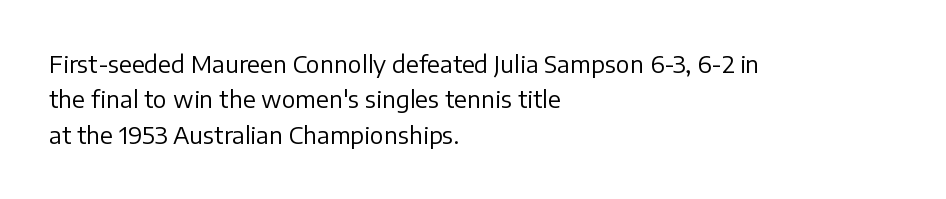
Q: Is the text bold? A: No.
Q: Is the text italic (slanted)? A: No, it is upright.
Q: Is the text underlined? A: No.
Q: How is the paragraph aligned? A: Left-aligned.
Q: Is the spacing between letters normal or unusually wide? A: Normal.
Q: Is the spacing between lines tight, normal or loose? A: Normal.
